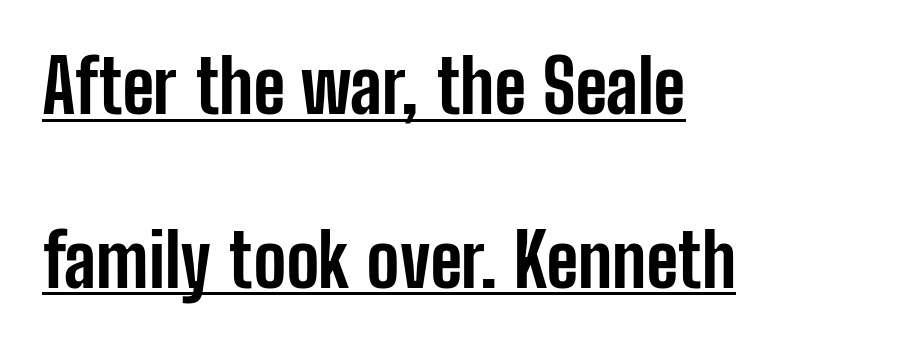
Q: Is the text bold? A: Yes.
Q: Is the text italic (slanted)? A: No, it is upright.
Q: Is the typeface a serif or a sans-serif typeface? A: Sans-serif.
Q: Is the text underlined? A: Yes.
Q: How is the paragraph aligned? A: Left-aligned.
Q: Is the spacing between letters normal or unusually wide? A: Normal.
Q: Is the spacing between lines tight, normal or loose? A: Loose.
Q: Width (condensed, normal, or wide)? A: Condensed.
Q: Stroke contrast? A: Low.
Q: x-height? A: Medium.
Q: Monospaced? A: No.
